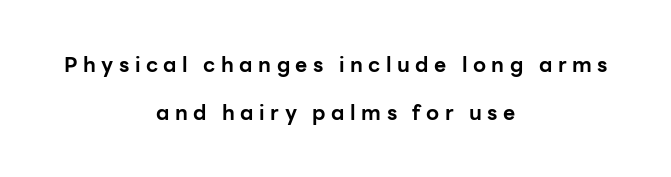
The zone under the glyphs is completely vacant. Thick stems and heavy bowls — unmistakably bold. In terms of letterspacing, this is a distinctly airy, spread setting. Loosely led — the rows are spread out. Each line is balanced around a shared central axis. Do the letters lean? They stand straight.
